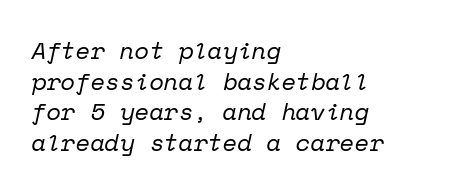
The characters are drawn with everyday or finer stroke widths. The passage shown stacks its lines at a standard gap. Just letters on the line, the space beneath them empty. This sample uses plain, unmodified letter spacing. Italic: yes, the glyphs are oblique.
